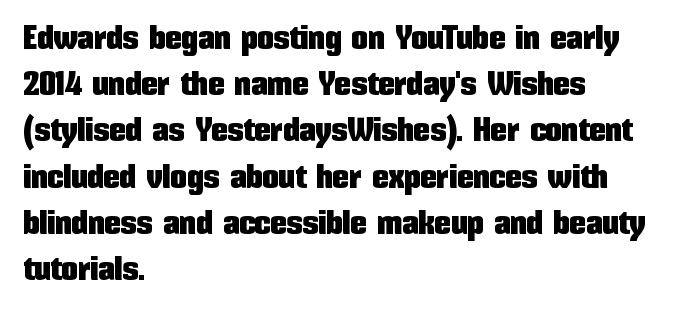
The image shows 33 px condensed sans-serif type, upright; set left-aligned, normal line spacing (1.4x), normal letter spacing, not underlined; low stroke contrast and a medium x-height.
